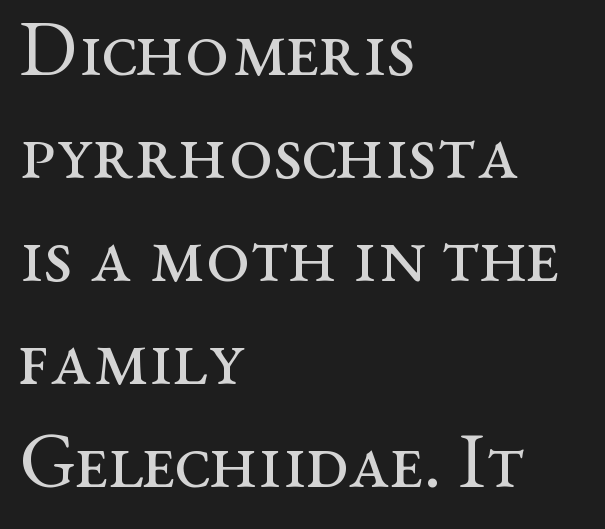
Q: Is the text bold? A: No.
Q: Is the text italic (slanted)? A: No, it is upright.
Q: Is the typeface a serif or a sans-serif typeface? A: Serif.
Q: Is the text underlined? A: No.
Q: How is the paragraph aligned? A: Left-aligned.
Q: Is the spacing between letters normal or unusually wide? A: Normal.
Q: Is the spacing between lines tight, normal or loose? A: Normal.
Q: Width (condensed, normal, or wide)? A: Wide.
Q: Stroke contrast? A: Medium.
Q: x-height? A: Medium.
Q: Monospaced? A: No.
